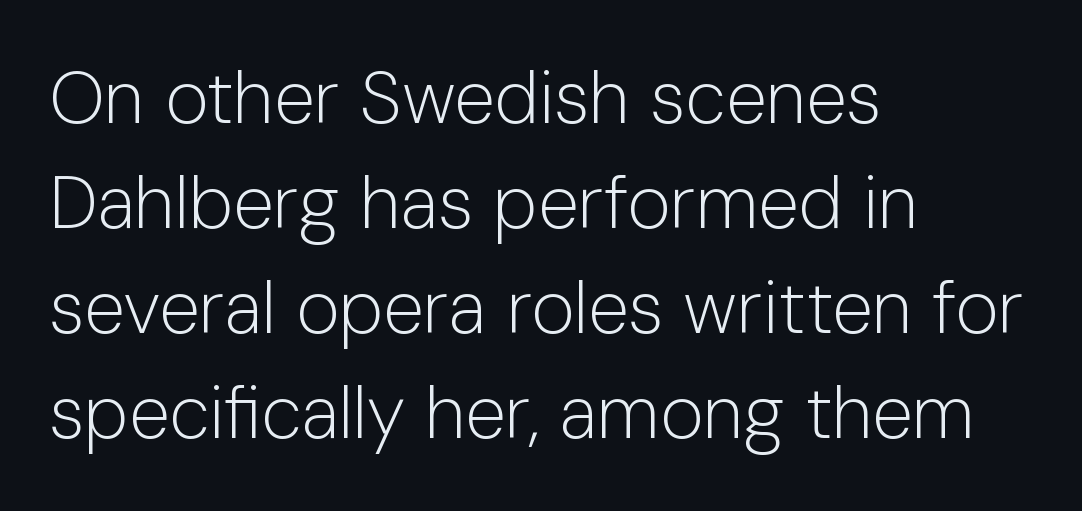
Q: Is the text bold? A: No.
Q: Is the text italic (slanted)? A: No, it is upright.
Q: Is the typeface a serif or a sans-serif typeface? A: Sans-serif.
Q: Is the text underlined? A: No.
Q: How is the paragraph aligned? A: Left-aligned.
Q: Is the spacing between letters normal or unusually wide? A: Normal.
Q: Is the spacing between lines tight, normal or loose? A: Normal.
Q: Width (condensed, normal, or wide)? A: Normal.
Q: Stroke contrast? A: Low.
Q: x-height? A: Medium.
Q: Monospaced? A: No.
